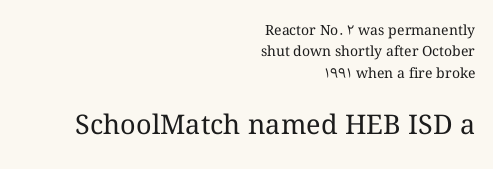
Q: Is the text bold? A: No.
Q: Is the text italic (slanted)? A: No, it is upright.
Q: Is the text underlined? A: No.
Q: How is the paragraph aligned? A: Right-aligned.
Q: Is the spacing between letters normal or unusually wide? A: Normal.
Q: Is the spacing between lines tight, normal or loose? A: Normal.
Q: Which block of text is set in a larger size, the first (top) or the second (bottom)? A: The second (bottom) one.
